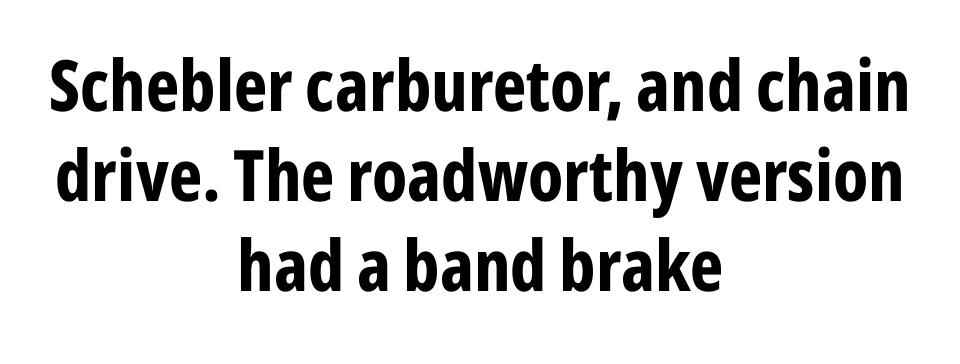
The image shows 71 px bold, condensed sans-serif type, upright; set centered, normal line spacing (1.27x), normal letter spacing, not underlined; low stroke contrast and a medium x-height.
